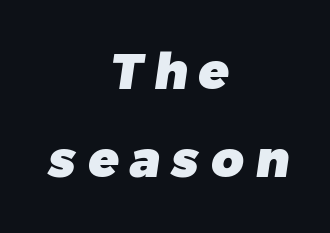
Q: Is the text bold? A: Yes.
Q: Is the typeface a serif or a sans-serif typeface? A: Sans-serif.
Q: Is the text underlined? A: No.
Q: How is the paragraph aligned? A: Centered.
Q: Is the spacing between letters normal or unusually wide? A: Unusually wide.
Q: Width (condensed, normal, or wide)? A: Normal.
Q: Stroke contrast? A: Low.
Q: x-height? A: Medium.
Q: Monospaced? A: No.
